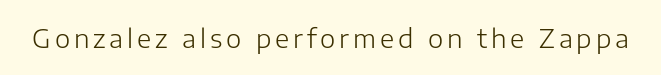
On a weight scale, this lands at 450 or below. The gap between lines stays unmarked. Notice how the stems are strictly vertical — no italics here.
